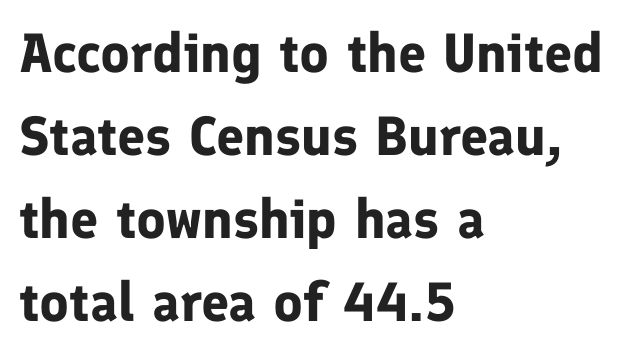
The image shows 55 px bold sans-serif type, upright; set left-aligned, normal line spacing (1.51x), normal letter spacing, not underlined; low stroke contrast and a medium x-height.
